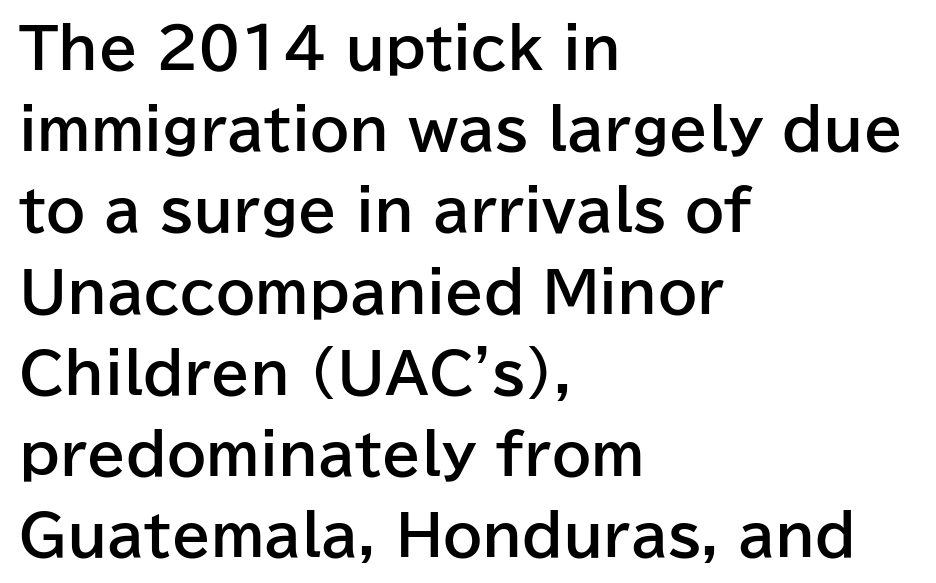
The image shows 56 px bold sans-serif type, upright; set left-aligned, normal line spacing (1.45x), normal letter spacing, not underlined; low stroke contrast and a medium x-height.
